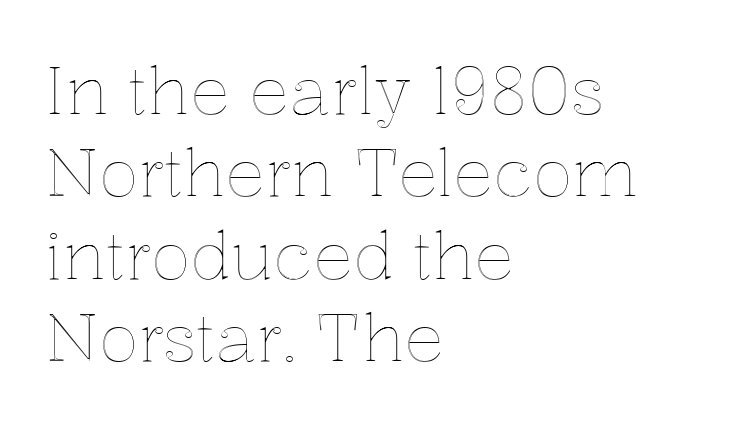
The image shows 66 px text type, upright; set left-aligned, normal line spacing (1.25x), normal letter spacing, not underlined; a medium x-height.
